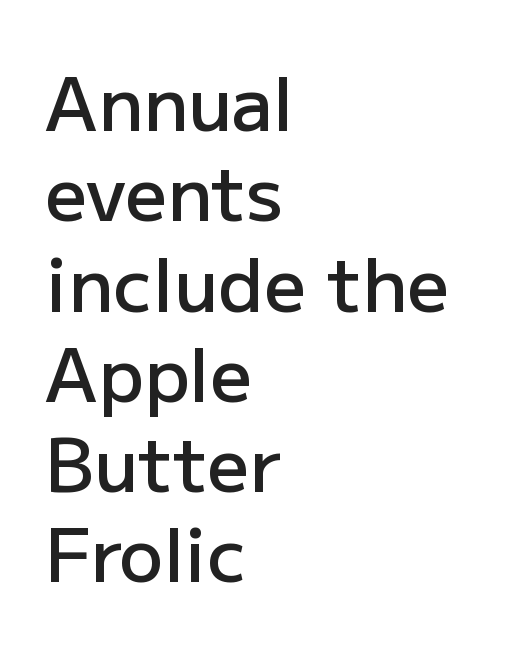
{"serif": "no", "italic": "no", "bold": "semi", "weight": "semibold", "width": "normal", "stroke_contrast": "low", "x_height": "medium", "monospaced": "no", "underline": "no", "align": "left", "line_spacing_ratio": 1.22, "letter_spacing": "normal", "letter_spacing_em": 0.0, "glyph_px": 74}
